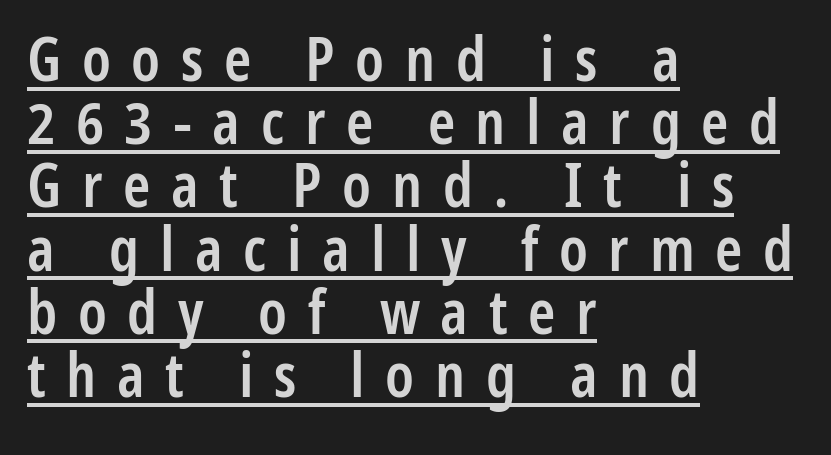
The image shows 62 px semibold, condensed sans-serif type, upright; set left-aligned, tight line spacing (1.02x), unusually wide letter spacing (+0.33 em), underlined; low stroke contrast and a medium x-height.
